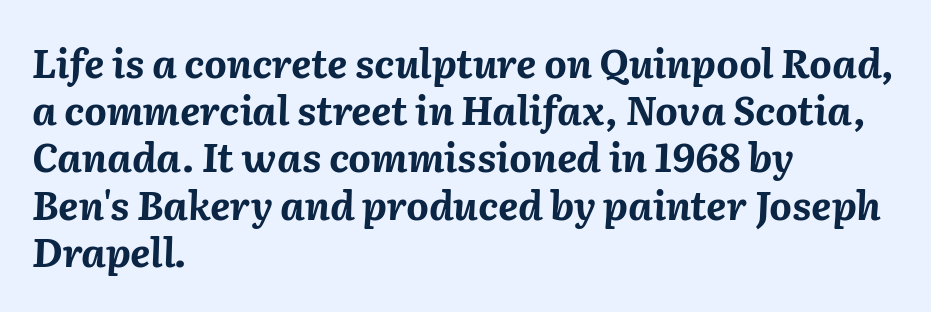
Stroke thickness is high; the sample reads as a true bold. This sample uses an oblique cut, with every glyph tilted off the vertical. The rendering uses natural spacing where letterforms have individual widths. Look at the tracking — it's just the regular setting, nothing added. Horizontally, the lines are justified to the leading edge only.
